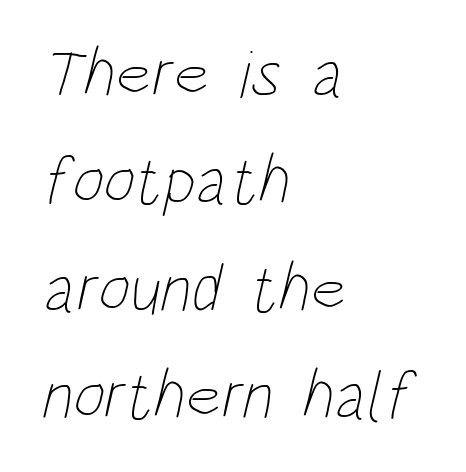
The image shows 68 px thin, condensed type; set left-aligned, normal line spacing (1.58x), normal letter spacing, not underlined; low stroke contrast and a large x-height.
